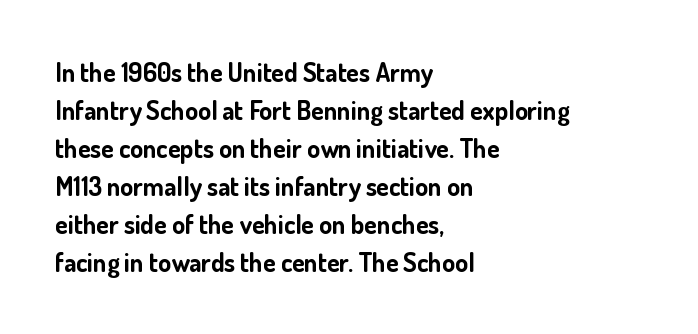
Q: Is the text bold? A: Yes.
Q: Is the text italic (slanted)? A: No, it is upright.
Q: Is the text underlined? A: No.
Q: How is the paragraph aligned? A: Left-aligned.
Q: Is the spacing between letters normal or unusually wide? A: Normal.
Q: Is the spacing between lines tight, normal or loose? A: Normal.
